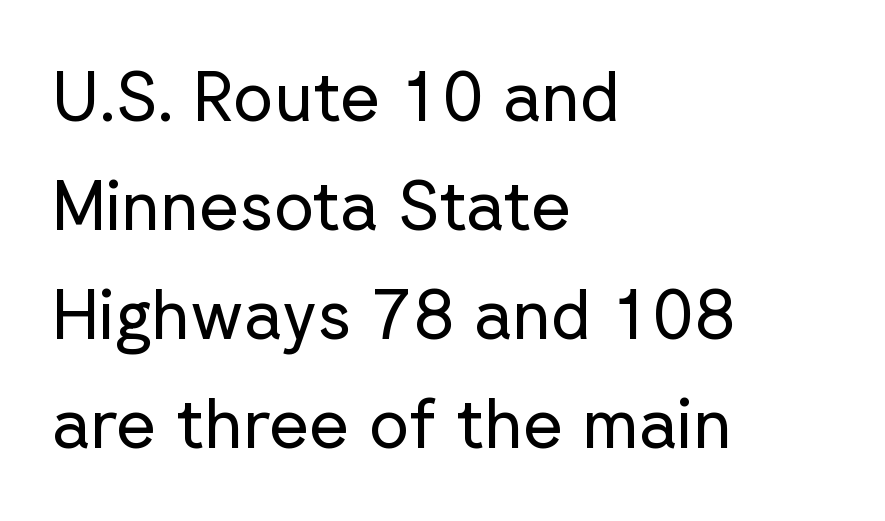
Q: Is the text bold? A: No.
Q: Is the text italic (slanted)? A: No, it is upright.
Q: Is the typeface a serif or a sans-serif typeface? A: Sans-serif.
Q: Is the text underlined? A: No.
Q: How is the paragraph aligned? A: Left-aligned.
Q: Is the spacing between letters normal or unusually wide? A: Normal.
Q: Is the spacing between lines tight, normal or loose? A: Normal.
Q: Width (condensed, normal, or wide)? A: Normal.
Q: Stroke contrast? A: Low.
Q: x-height? A: Medium.
Q: Monospaced? A: No.
